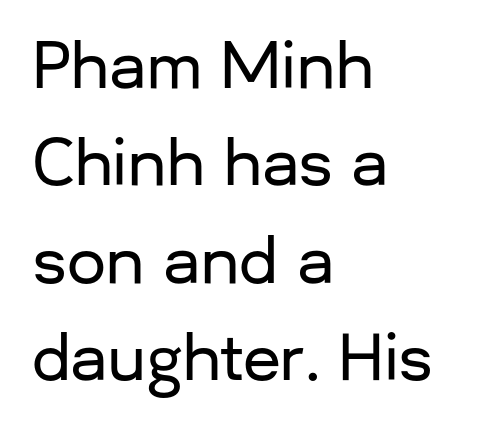
The image shows 62 px sans-serif type, upright; set left-aligned, normal line spacing (1.57x), normal letter spacing, not underlined; low stroke contrast and a medium x-height.
